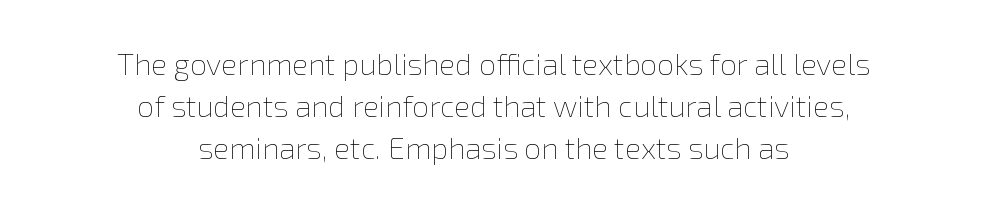
The image shows 30 px thin type, upright; set centered, normal line spacing (1.4x), normal letter spacing, not underlined; low stroke contrast and a medium x-height.
